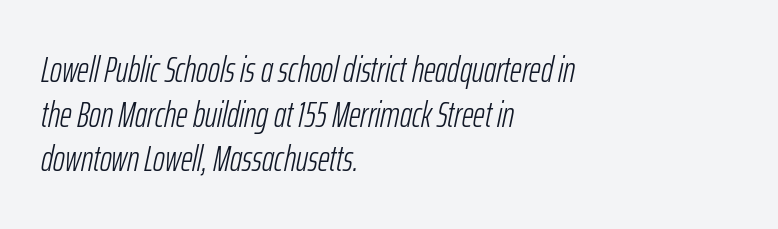
The strokes are not fattened; the text isn't bold. Character widths vary here, with narrow letters taking less room than wide ones. This sample uses plain, unmodified letter spacing. The rendering applies a slant to the glyphs.
